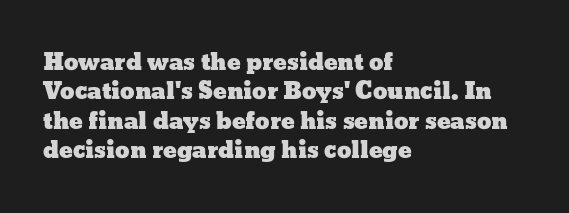
{"italic": "no", "underline": "no", "align": "left", "line_spacing": "normal", "line_spacing_ratio": 1.28, "letter_spacing": "normal", "letter_spacing_em": 0.0, "glyph_px": 23}
